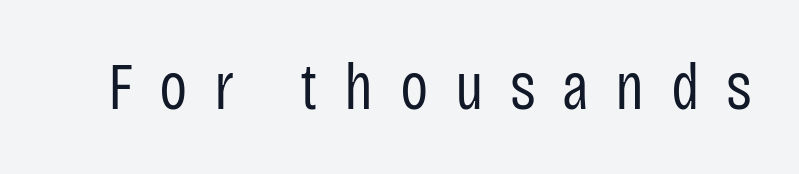
{"serif": "no", "italic": "no", "bold": "no", "weight": "regular", "width": "condensed", "stroke_contrast": "low", "x_height": "large", "monospaced": "no", "underline": "no", "letter_spacing": "wide", "letter_spacing_em": 0.4, "glyph_px": 66}
